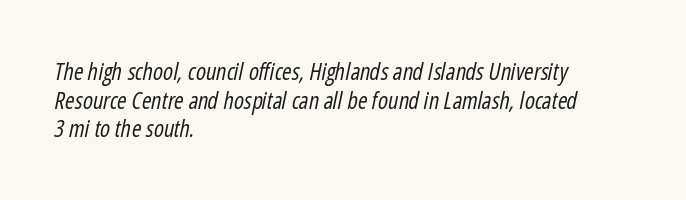
The image shows 23 px text type, italic (leaning right); set left-aligned, normal line spacing (1.25x), normal letter spacing, not underlined.
